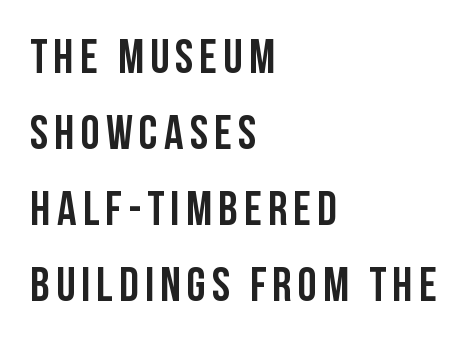
Q: Is the text bold? A: Yes.
Q: Is the text italic (slanted)? A: No, it is upright.
Q: Is the typeface a serif or a sans-serif typeface? A: Sans-serif.
Q: Is the text underlined? A: No.
Q: How is the paragraph aligned? A: Left-aligned.
Q: Is the spacing between lines tight, normal or loose? A: Normal.
Q: Width (condensed, normal, or wide)? A: Condensed.
Q: Stroke contrast? A: Low.
Q: x-height? A: Large.
Q: Monospaced? A: No.
